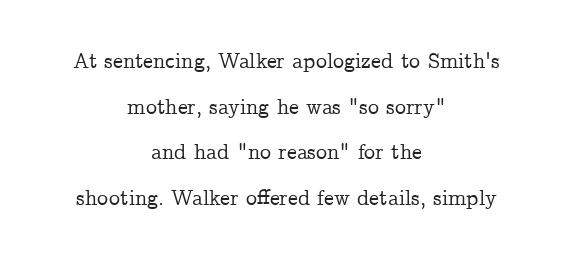
{"italic": "no", "underline": "no", "align": "center", "line_spacing": "loose", "line_spacing_ratio": 2.07, "letter_spacing": "normal", "letter_spacing_em": 0.0, "glyph_px": 22}
